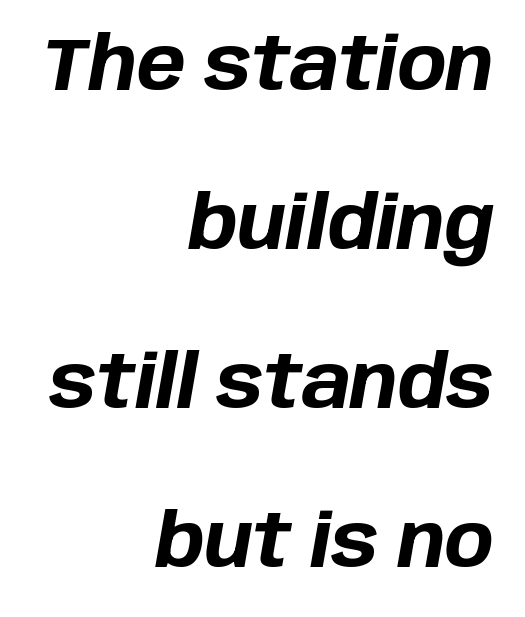
The image shows 73 px bold type, italic (leaning right); set right-aligned, loose line spacing (2.18x), normal letter spacing, not underlined; low stroke contrast and a large x-height.
